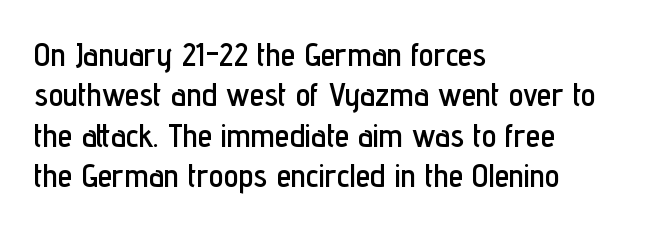
The image shows 33 px condensed sans-serif type, upright; set left-aligned, line spacing 1.22x, normal letter spacing, not underlined; low stroke contrast and a medium x-height.
